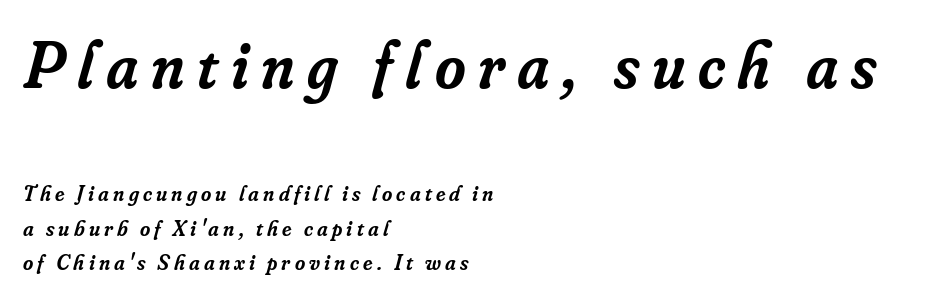
Q: Is the text bold? A: Semi-bold.
Q: Is the text italic (slanted)? A: Yes, it leans right by about 16 degrees.
Q: Is the typeface a serif or a sans-serif typeface? A: Serif.
Q: Is the text underlined? A: No.
Q: How is the paragraph aligned? A: Left-aligned.
Q: Is the spacing between lines tight, normal or loose? A: Normal.
Q: Which block of text is set in a larger size, the first (top) or the second (bottom)? A: The first (top) one.
Q: Width (condensed, normal, or wide)? A: Normal.
Q: Stroke contrast? A: Low.
Q: x-height? A: Small.
Q: Monospaced? A: No.
